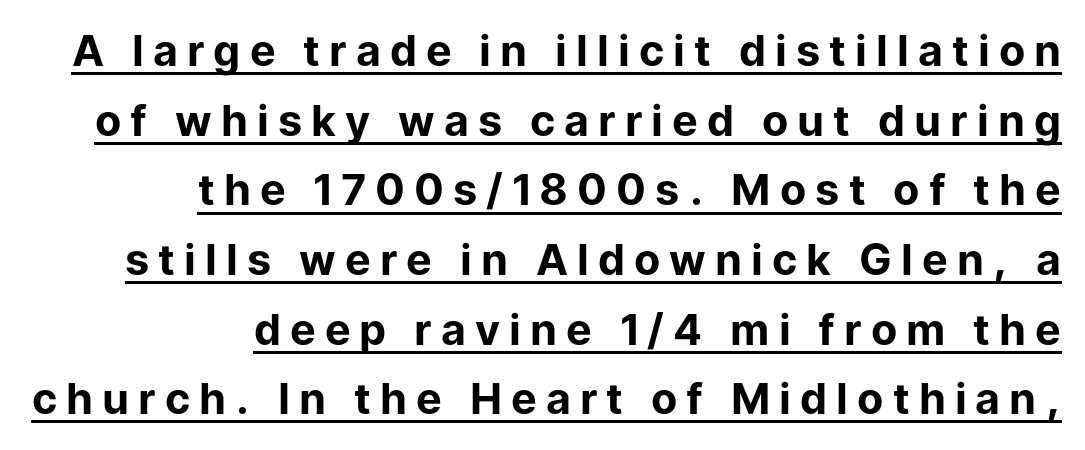
The image shows 43 px bold sans-serif type, upright; set right-aligned, normal line spacing (1.62x), unusually wide letter spacing (+0.21 em), underlined; low stroke contrast and a medium x-height.
